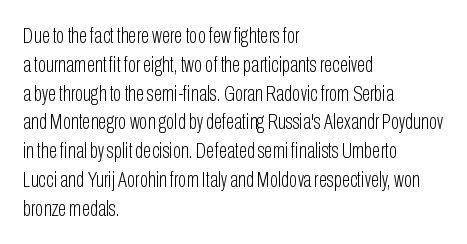
Q: Is the text bold? A: No.
Q: Is the text italic (slanted)? A: No, it is upright.
Q: Is the text underlined? A: No.
Q: How is the paragraph aligned? A: Left-aligned.
Q: Is the spacing between letters normal or unusually wide? A: Normal.
Q: Is the spacing between lines tight, normal or loose? A: Normal.
